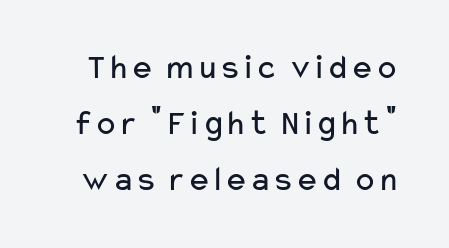
The image shows 36 px regular-weight, wide sans-serif type, upright; set normal line spacing (1.56x), normal letter spacing, not underlined; low stroke contrast and a medium x-height.
